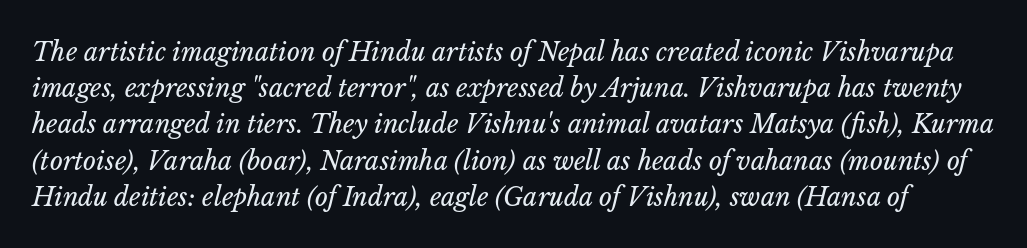
This sample uses plain, unmodified letter spacing. Think standard paragraph weight, or any step lighter than that. A typesetter would call this leading conventional body-copy spacing. The space beneath each line is pristine and unruled. The rendering applies a slant to the glyphs.
